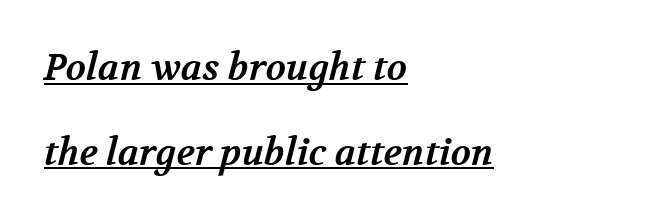
Q: Is the text bold? A: Yes.
Q: Is the typeface a serif or a sans-serif typeface? A: Serif.
Q: Is the text underlined? A: Yes.
Q: How is the paragraph aligned? A: Left-aligned.
Q: Is the spacing between letters normal or unusually wide? A: Normal.
Q: Is the spacing between lines tight, normal or loose? A: Loose.
Q: Width (condensed, normal, or wide)? A: Normal.
Q: Stroke contrast? A: Medium.
Q: x-height? A: Medium.
Q: Monospaced? A: No.
